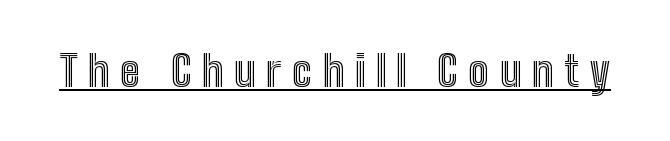
{"italic": "no", "width": "condensed", "x_height": "medium", "monospaced": "no", "underline": "yes", "letter_spacing": "wide", "letter_spacing_em": 0.26, "glyph_px": 42}
